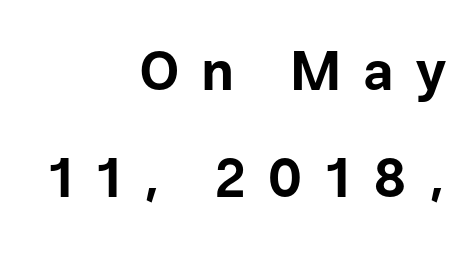
If you measured baseline to baseline, you'd find a long distance. How heavy is the stroke? Heavy — this is a bold. The rendering inserts visible extra space after every character. Grotesque or geometric, the face here clearly has no serifs.
